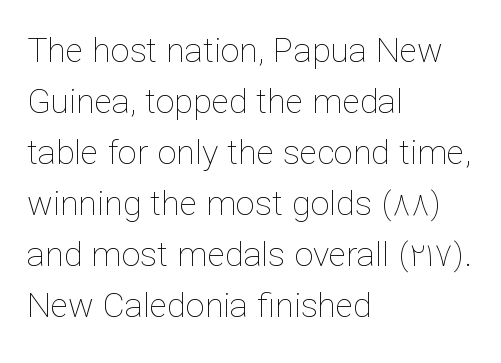
Is this a fixed-width face? No — the glyphs have proportional, varying widths. No word sits above an underline. A roman cut, with each character standing at attention. On a weight scale, this lands at 450 or below. The passage shown has conventional tracking throughout.
